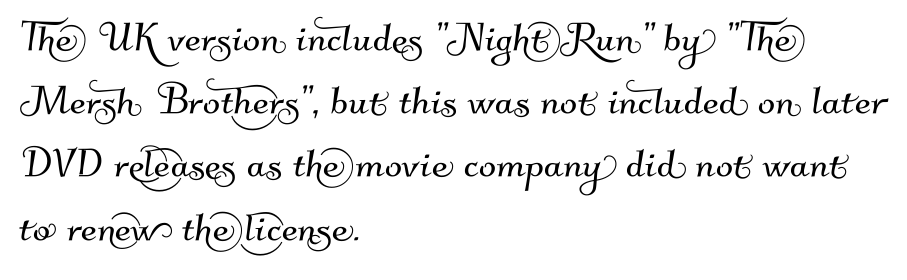
Letter spacing: default. The passage shown is typed in a proportional face where columns would drift. Underlining? Definitely not there. Leftover space on each line is placed entirely after the last word. Does the type have serifs? No, each stem ends abruptly.
